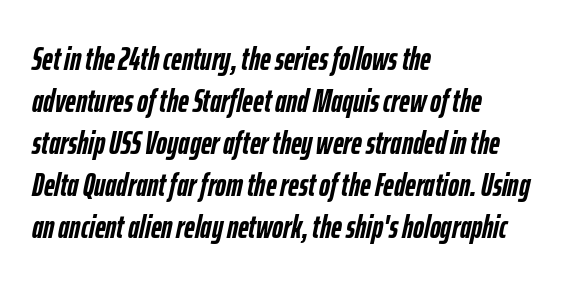
The image shows 33 px semibold, condensed type, italic (leaning right); set left-aligned, normal line spacing (1.27x), normal letter spacing, not underlined; low stroke contrast and a medium x-height.
